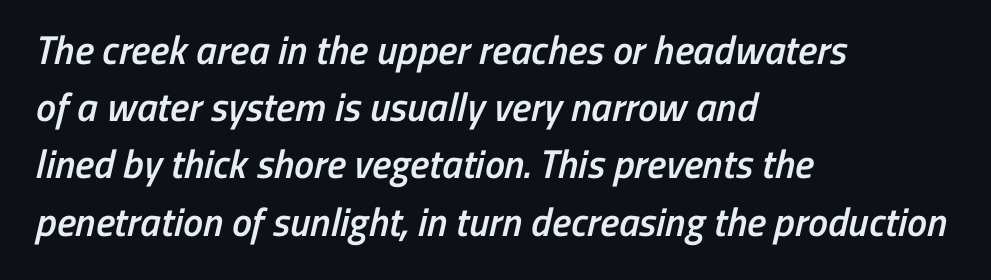
Each new line begins a customary step beneath the previous one. Notice how the passage keeps a crisp vertical edge on the left only. To sum up the face: it is a sans, with no serifs. Looks like regular typesetting: each glyph gets only the width it needs. Nothing unusual about the tracking: characters are spaced as the font intends. The words here are not underlined.
